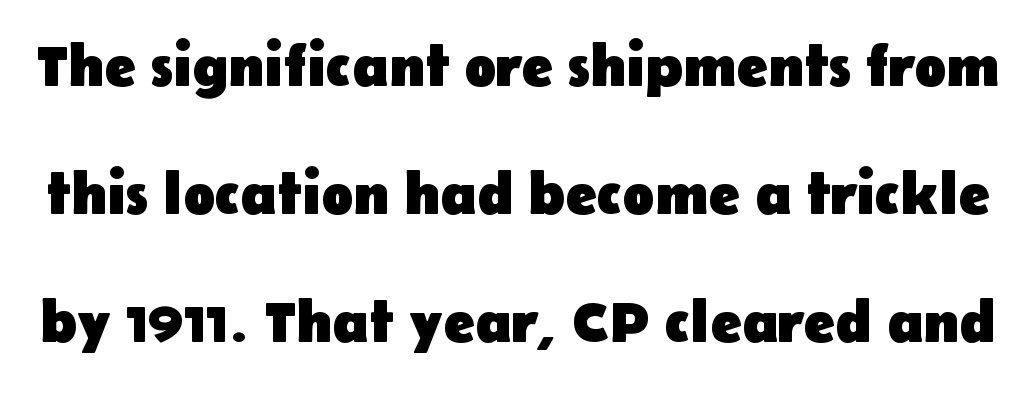
The image shows 59 px heavy sans-serif type, upright; set loose line spacing (2.17x), normal letter spacing, not underlined; low stroke contrast and a medium x-height.
